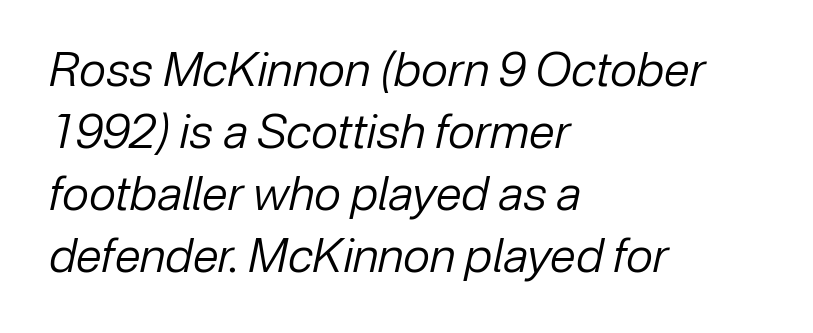
The image shows 47 px regular-weight type, italic (leaning right); set left-aligned, normal line spacing (1.32x), normal letter spacing, not underlined; low stroke contrast and a medium x-height.
